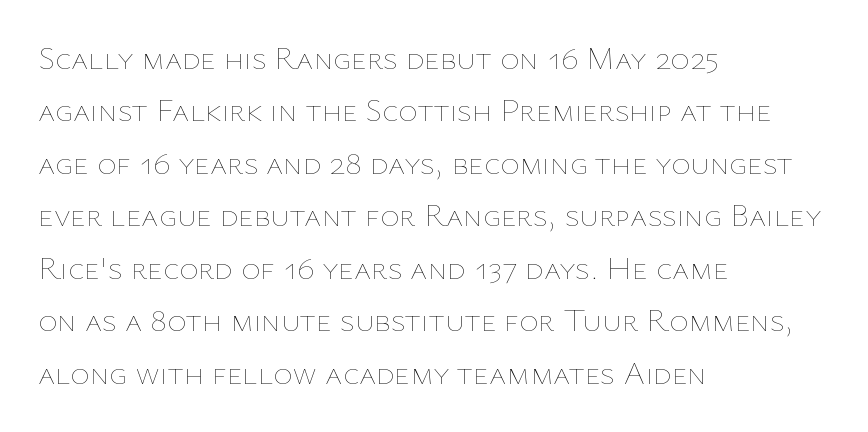
{"italic": "no", "bold": "no", "weight": "thin", "width": "normal", "stroke_contrast": "low", "x_height": "medium", "monospaced": "no", "underline": "no", "align": "left", "line_spacing": "normal", "line_spacing_ratio": 1.59, "letter_spacing": "normal", "letter_spacing_em": 0.0, "glyph_px": 33}
